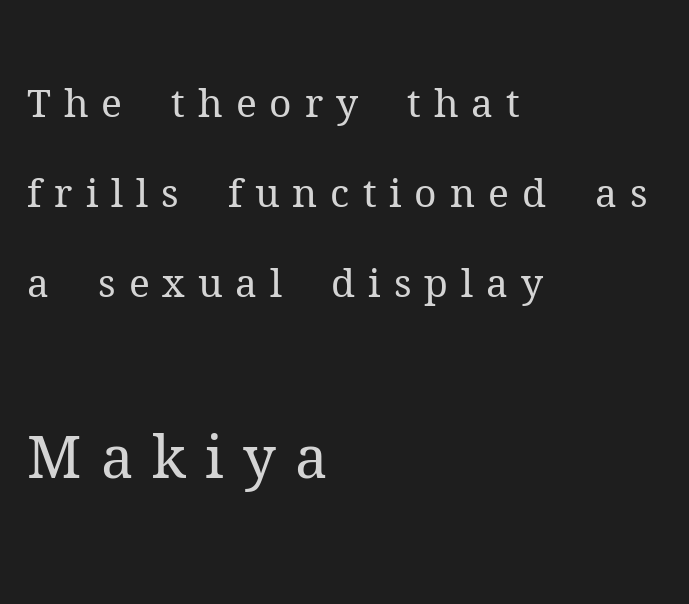
The image shows 58 px regular-weight serif type, upright; set left-aligned, loose line spacing (2.31x), unusually wide letter spacing (+0.33 em), not underlined; the second (bottom) block is 1.49x larger; medium stroke contrast and a medium x-height.
